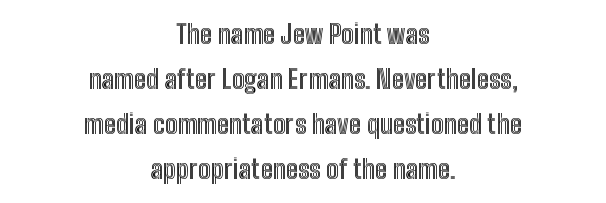
Q: Is the text italic (slanted)? A: No, it is upright.
Q: Is the text underlined? A: No.
Q: How is the paragraph aligned? A: Centered.
Q: Is the spacing between letters normal or unusually wide? A: Normal.
